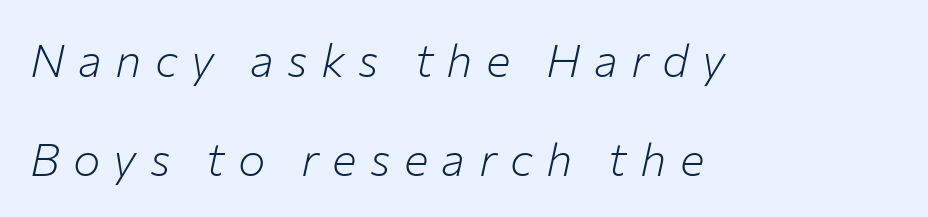
What's the leading like? Stretched, with rows far apart. Only glyphs here, with clear space below each row. A typesetter would call this proportional, since set widths differ per character. If you drew a line through each stem, it would be angled. The text block is weighted toward the left margin, trailing off unevenly rightward. No heavy texture on the line: the type isn't bold.
